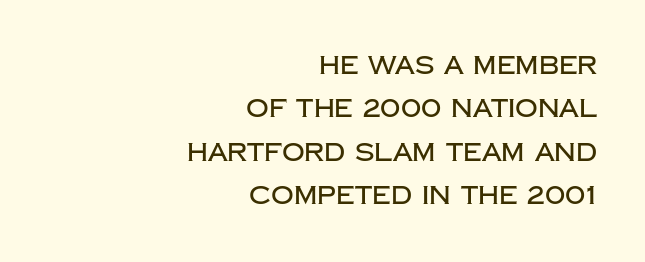
{"italic": "no", "underline": "no", "align": "right", "line_spacing_ratio": 1.74, "letter_spacing": "normal", "letter_spacing_em": 0.0, "glyph_px": 25}
